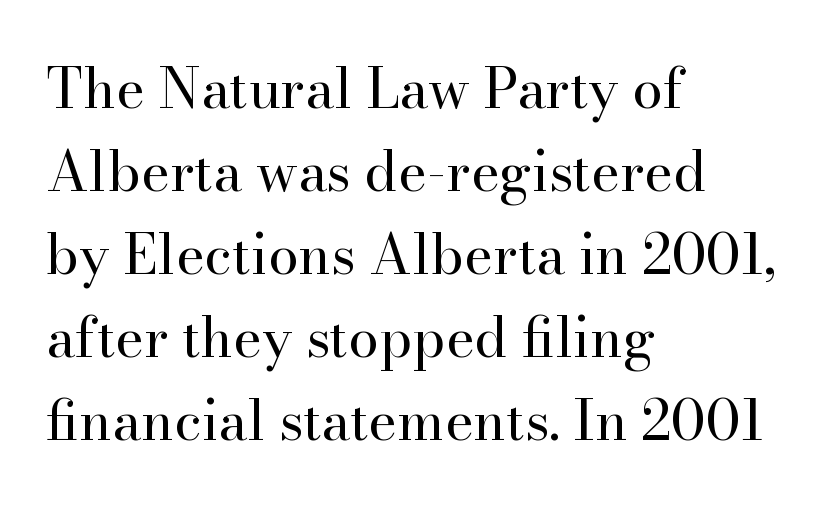
{"serif": "yes", "italic": "no", "bold": "no", "weight": "regular", "width": "normal", "stroke_contrast": "high", "x_height": "small", "monospaced": "no", "underline": "no", "align": "left", "line_spacing": "normal", "line_spacing_ratio": 1.51, "letter_spacing": "normal", "letter_spacing_em": 0.0, "glyph_px": 55}
